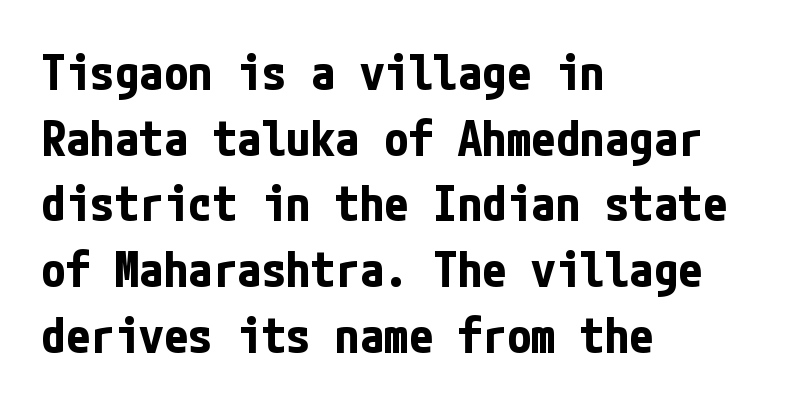
The image shows 49 px bold, condensed sans-serif type, upright; set left-aligned, normal line spacing (1.34x), normal letter spacing, not underlined; low stroke contrast and a medium x-height.
